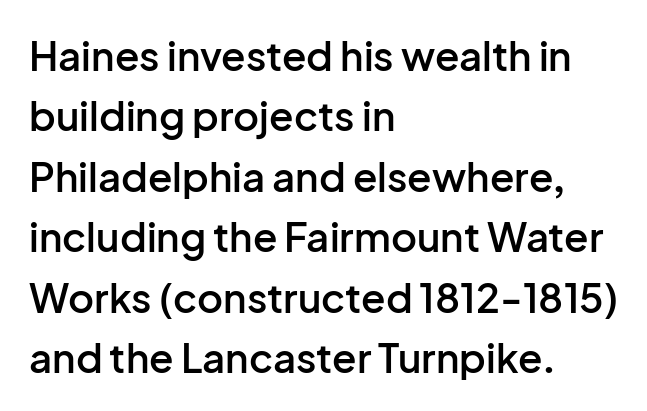
Q: Is the text bold? A: Semi-bold.
Q: Is the text italic (slanted)? A: No, it is upright.
Q: Is the typeface a serif or a sans-serif typeface? A: Sans-serif.
Q: Is the text underlined? A: No.
Q: How is the paragraph aligned? A: Left-aligned.
Q: Is the spacing between letters normal or unusually wide? A: Normal.
Q: Is the spacing between lines tight, normal or loose? A: Normal.
Q: Width (condensed, normal, or wide)? A: Normal.
Q: Stroke contrast? A: Low.
Q: x-height? A: Medium.
Q: Monospaced? A: No.
